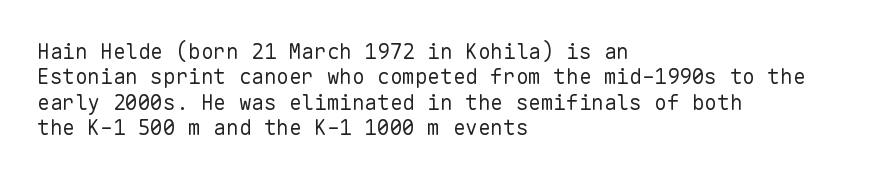
Q: Is the text bold? A: No.
Q: Is the text italic (slanted)? A: No, it is upright.
Q: Is the text underlined? A: No.
Q: How is the paragraph aligned? A: Left-aligned.
Q: Is the spacing between letters normal or unusually wide? A: Normal.
